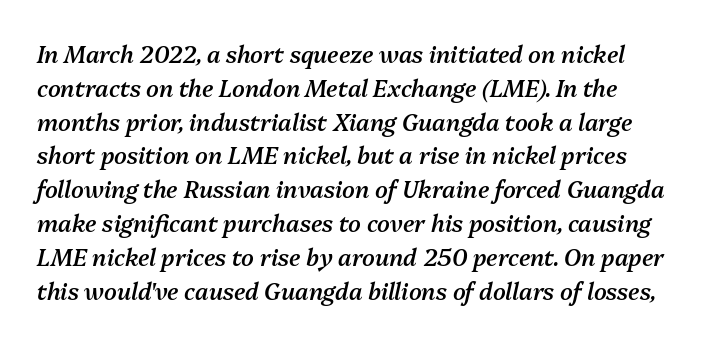
The passage shown stacks its lines at a standard gap. A bare baseline throughout the passage. In terms of letterspacing, this is plain default setting. The face used here has a pronounced slope to its letters. Semibold letterforms, between regular and bold.
